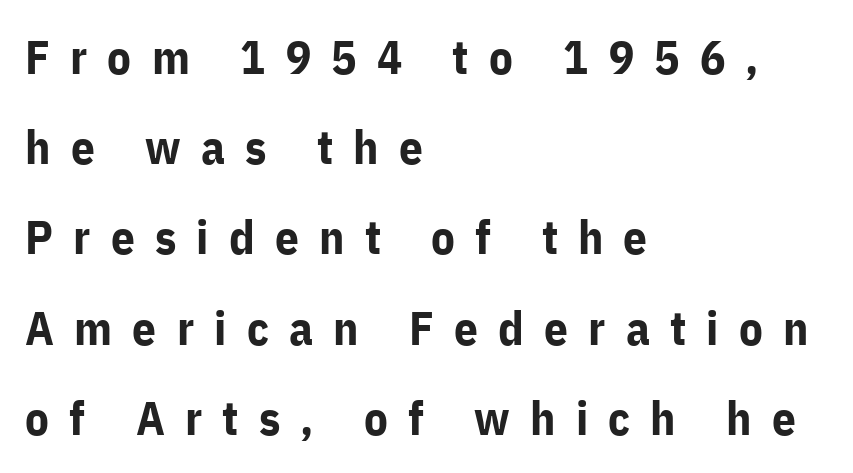
Ordinary non-slanted type is in use. The face used here is proportionally spaced, like ordinary book or web type. Alignment: flush left. Set as a true bold cut, around the 700 mark.
